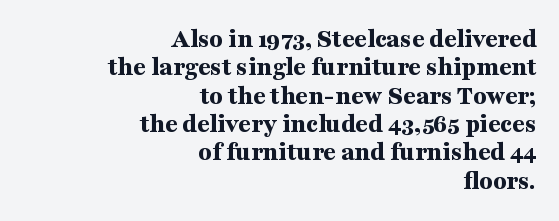
The image shows 27 px bold type, upright; set right-aligned, tight line spacing (1.05x), normal letter spacing, not underlined.
